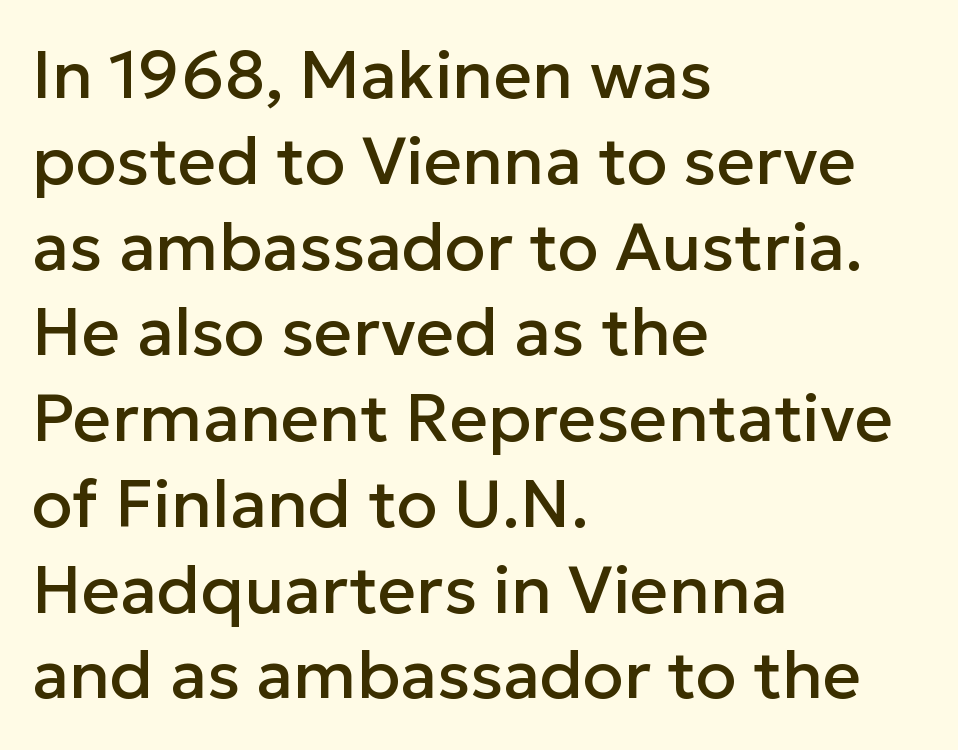
Q: Is the text italic (slanted)? A: No, it is upright.
Q: Is the typeface a serif or a sans-serif typeface? A: Sans-serif.
Q: Is the text underlined? A: No.
Q: How is the paragraph aligned? A: Left-aligned.
Q: Is the spacing between letters normal or unusually wide? A: Normal.
Q: Is the spacing between lines tight, normal or loose? A: Normal.
Q: Width (condensed, normal, or wide)? A: Normal.
Q: Stroke contrast? A: Low.
Q: x-height? A: Medium.
Q: Monospaced? A: No.
